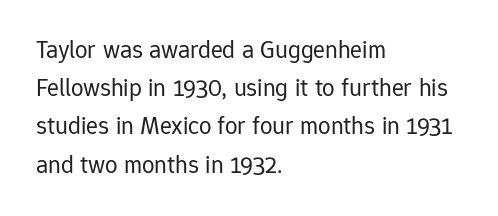
{"italic": "no", "bold": "no", "underline": "no", "align": "left", "line_spacing": "normal", "line_spacing_ratio": 1.53, "letter_spacing": "normal", "letter_spacing_em": 0.0, "glyph_px": 25}
